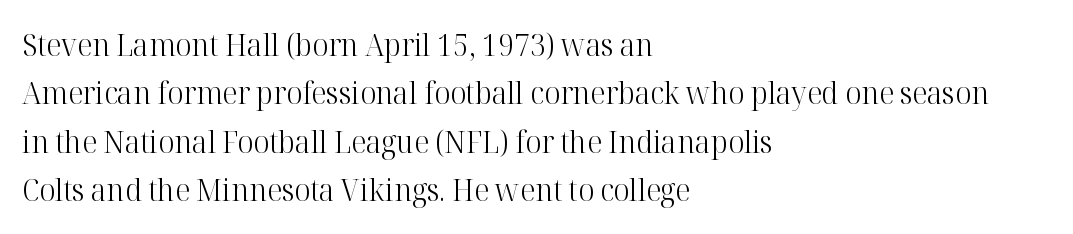
The image shows 31 px light serif type, upright; set left-aligned, normal line spacing (1.56x), normal letter spacing, not underlined; high stroke contrast and a medium x-height.
